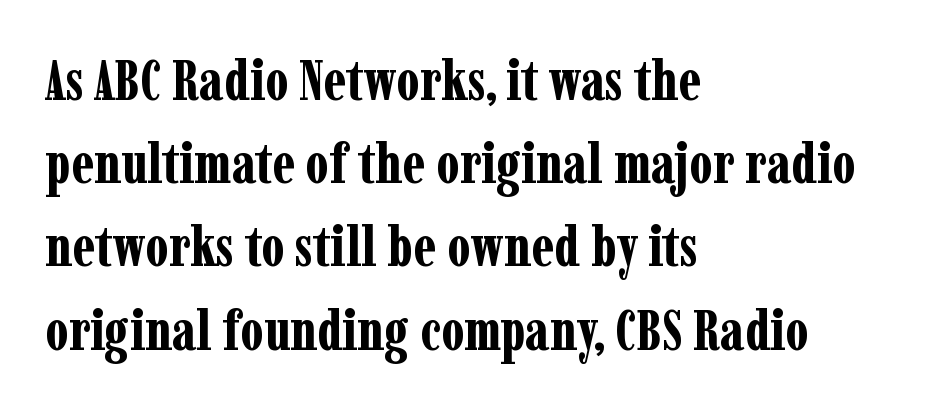
Is there much room between lines? A standard amount, neither cramped nor airy. This is roman type, the default non-slanted kind. The specimen omits any rule beneath the text block's lines. How heavy is the stroke? Heavy — this is a bold. What stands out about the letter spacing? Nothing — it is the standard amount. Do the characters align in a grid? No, the font is proportional.
